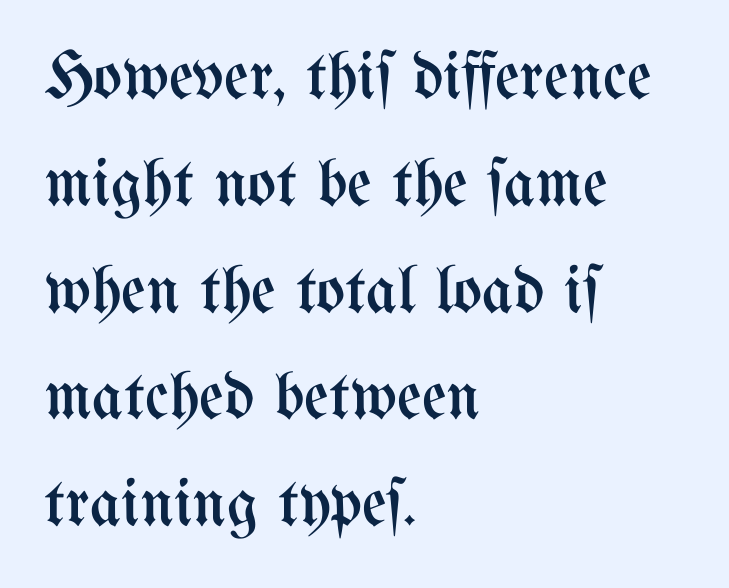
{"italic": "no", "bold": "no", "weight": "regular", "width": "condensed", "stroke_contrast": "medium", "x_height": "medium", "monospaced": "no", "underline": "no", "align": "left", "line_spacing": "normal", "line_spacing_ratio": 1.57, "letter_spacing": "normal", "letter_spacing_em": 0.0, "glyph_px": 68}
